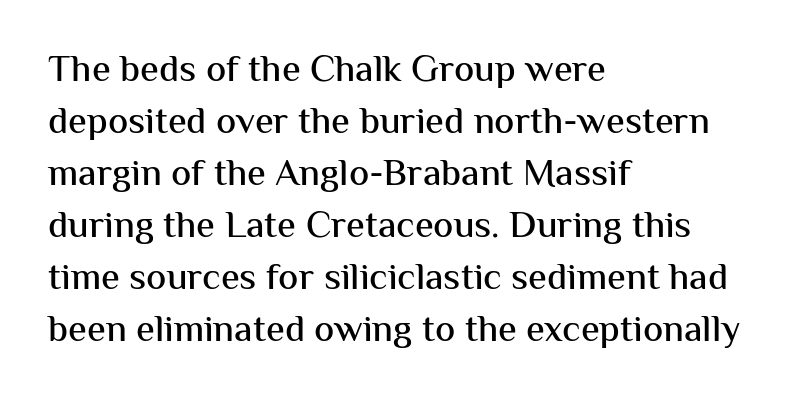
Q: Is the text italic (slanted)? A: No, it is upright.
Q: Is the typeface a serif or a sans-serif typeface? A: Sans-serif.
Q: Is the text underlined? A: No.
Q: How is the paragraph aligned? A: Left-aligned.
Q: Is the spacing between letters normal or unusually wide? A: Normal.
Q: Is the spacing between lines tight, normal or loose? A: Normal.
Q: Width (condensed, normal, or wide)? A: Normal.
Q: Stroke contrast? A: Medium.
Q: x-height? A: Medium.
Q: Monospaced? A: No.
